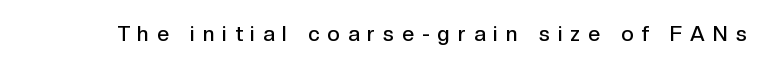
{"italic": "no", "bold": "semi", "underline": "no", "letter_spacing": "wide", "letter_spacing_em": 0.39, "glyph_px": 21}
